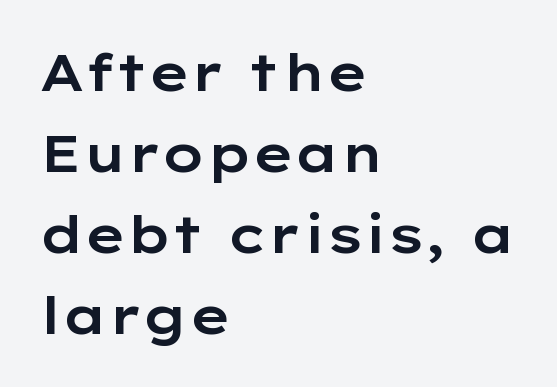
{"serif": "no", "italic": "no", "width": "wide", "stroke_contrast": "low", "x_height": "medium", "monospaced": "no", "underline": "no", "align": "left", "line_spacing": "normal", "line_spacing_ratio": 1.56, "letter_spacing": "normal", "letter_spacing_em": 0.0, "glyph_px": 52}
